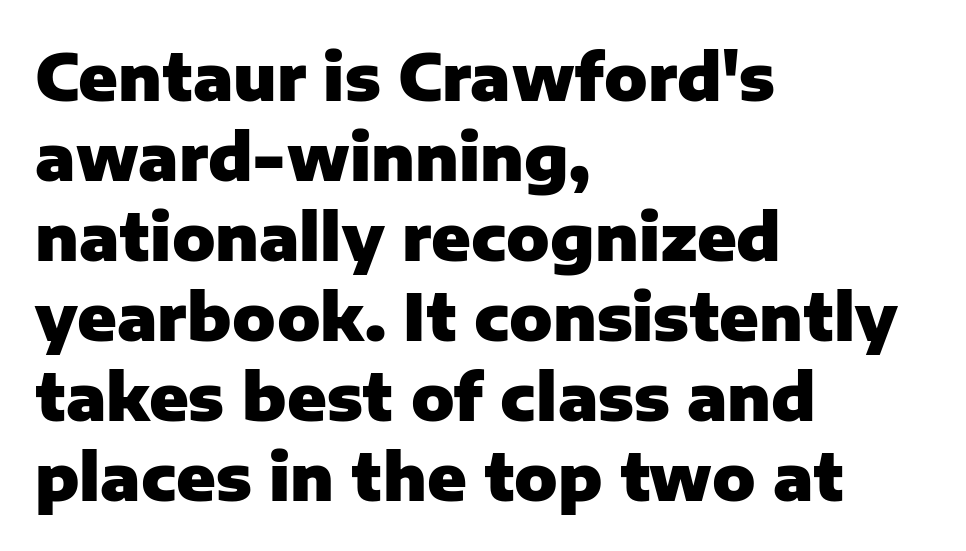
Glyph-to-glyph distance matches everyday printed text. The block of text has a typical density, with ordinary space between rows. Think of a printed novel: that variable character pitch is what you see here. The compositor pushed each line to the left boundary.
